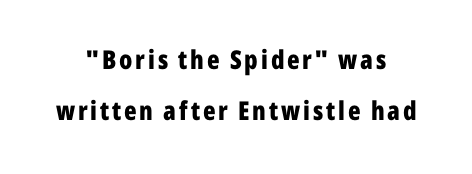
Reading down the column, the eye jumps a long way to each next line. The specimen reads as upright at a glance. Underlining? Definitely not there. You'd pick this weight for a headline — it's a proper bold.
